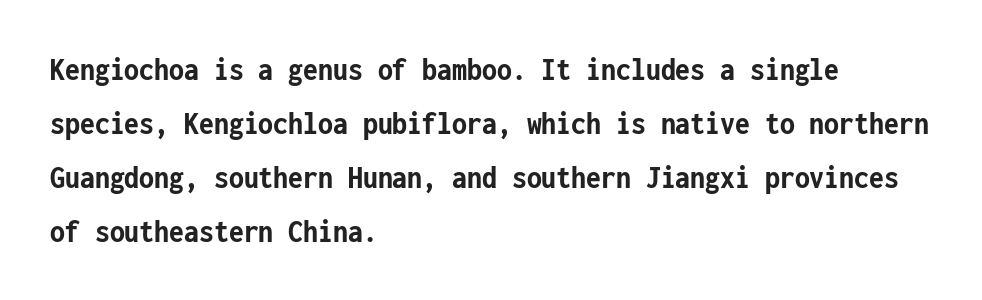
{"serif": "no", "italic": "no", "bold": "yes", "weight": "semibold", "width": "condensed", "stroke_contrast": "low", "x_height": "medium", "monospaced": "yes", "underline": "no", "align": "left", "line_spacing": "normal", "line_spacing_ratio": 1.59, "letter_spacing": "normal", "letter_spacing_em": 0.0, "glyph_px": 34}
